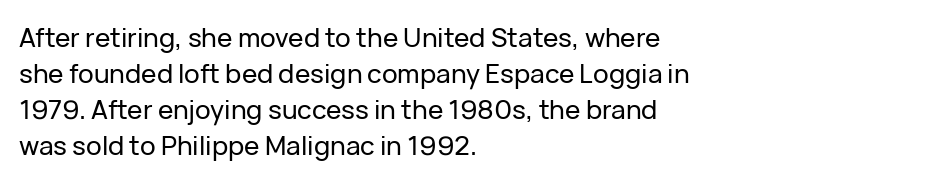
{"italic": "no", "underline": "no", "align": "left", "line_spacing": "normal", "line_spacing_ratio": 1.39, "letter_spacing": "normal", "letter_spacing_em": 0.0, "glyph_px": 26}
